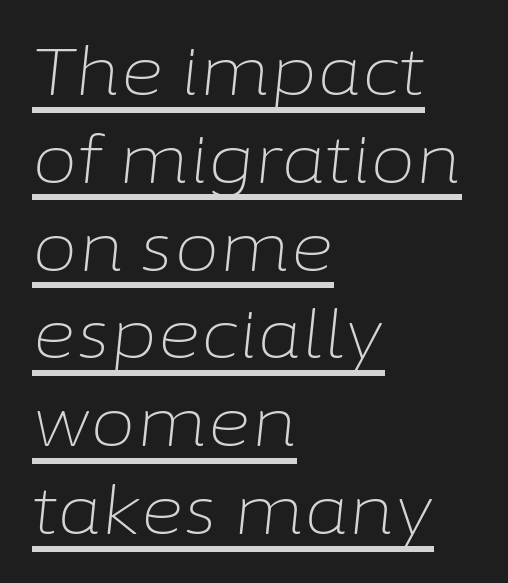
{"italic": "yes", "lean": "right", "slant_degrees": 6, "bold": "no", "weight": "light", "width": "normal", "stroke_contrast": "low", "x_height": "medium", "monospaced": "no", "underline": "yes", "align": "left", "line_spacing": "normal", "line_spacing_ratio": 1.33, "letter_spacing": "normal", "letter_spacing_em": 0.0, "glyph_px": 66}
